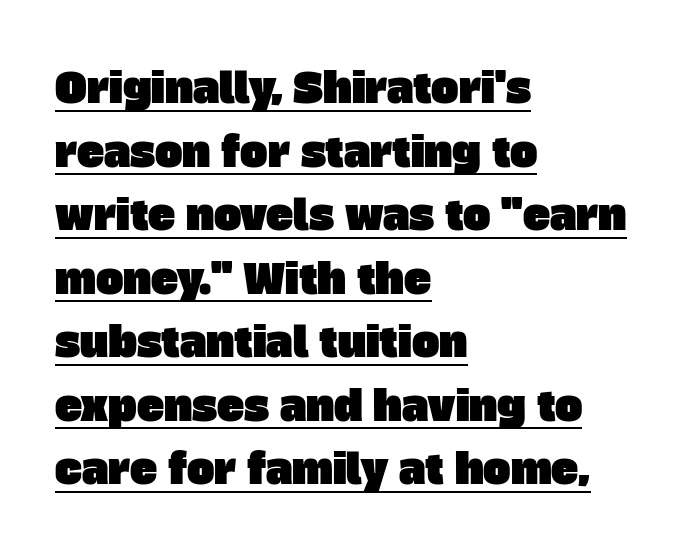
Each line of the rendering has a horizontal stroke beneath the glyphs. The lines are quadded left. The horizontal fit of the characters is conventional and even. The passage shown is typed in a proportional face where columns would drift.
